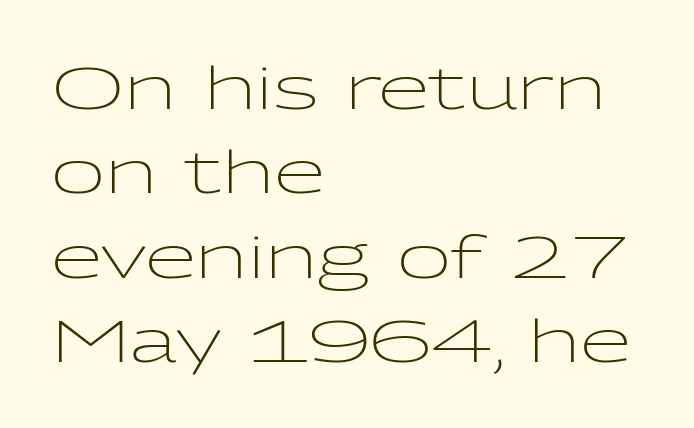
Letters rest on an invisible, unmarked baseline. The typesetting does not lean heavy: it is not bold. The letters advance in unequal steps, a hallmark of proportional type. The horizontal fit of the characters is conventional and even. The lines are quadded left. Normally led — the rows are evenly, conventionally spaced.
